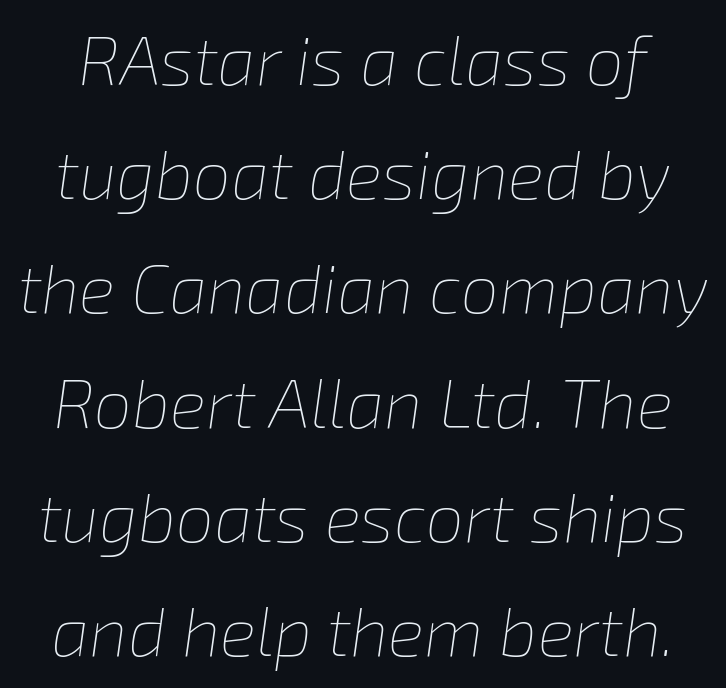
Q: Is the text bold? A: No.
Q: Is the text italic (slanted)? A: Yes, it leans right by about 8 degrees.
Q: Is the text underlined? A: No.
Q: Is the spacing between letters normal or unusually wide? A: Normal.
Q: Is the spacing between lines tight, normal or loose? A: Normal.
Q: Width (condensed, normal, or wide)? A: Normal.
Q: Stroke contrast? A: Low.
Q: x-height? A: Medium.
Q: Monospaced? A: No.
